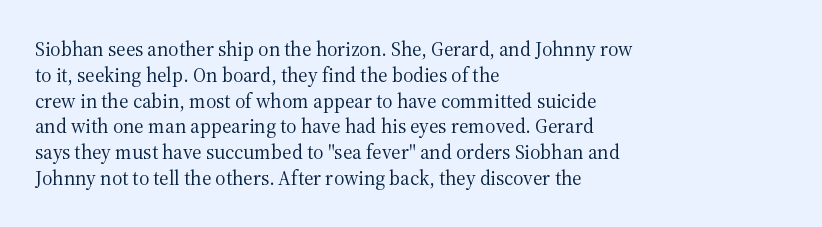
The image shows 20 px text type, upright; set left-aligned, normal line spacing (1.29x), normal letter spacing, not underlined.
